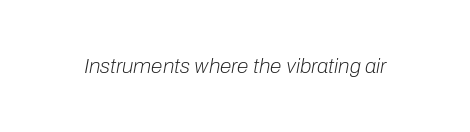
Q: Is the text bold? A: No.
Q: Is the text italic (slanted)? A: Yes, it leans right by about 10 degrees.
Q: Is the text underlined? A: No.
Q: Is the spacing between letters normal or unusually wide? A: Normal.
